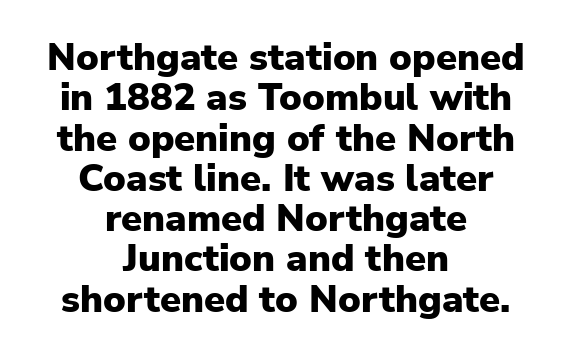
The image shows 38 px heavy sans-serif type, upright; set centered, tight line spacing (1.06x), normal letter spacing, not underlined; low stroke contrast and a medium x-height.
